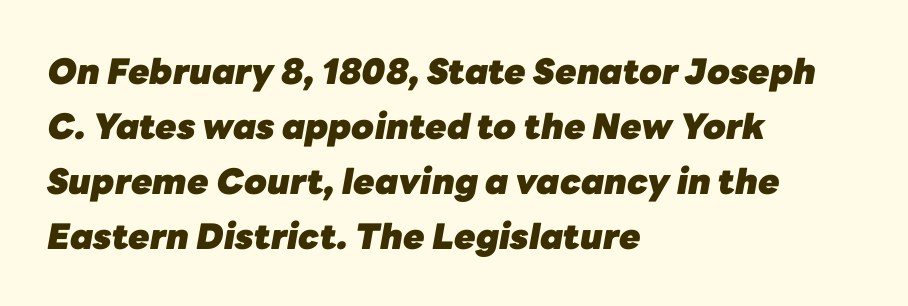
Q: Is the text bold? A: Yes.
Q: Is the text italic (slanted)? A: Yes, it leans right by about 10 degrees.
Q: Is the text underlined? A: No.
Q: How is the paragraph aligned? A: Left-aligned.
Q: Is the spacing between letters normal or unusually wide? A: Normal.
Q: Is the spacing between lines tight, normal or loose? A: Normal.
Q: Width (condensed, normal, or wide)? A: Normal.
Q: Stroke contrast? A: Low.
Q: x-height? A: Medium.
Q: Monospaced? A: No.
